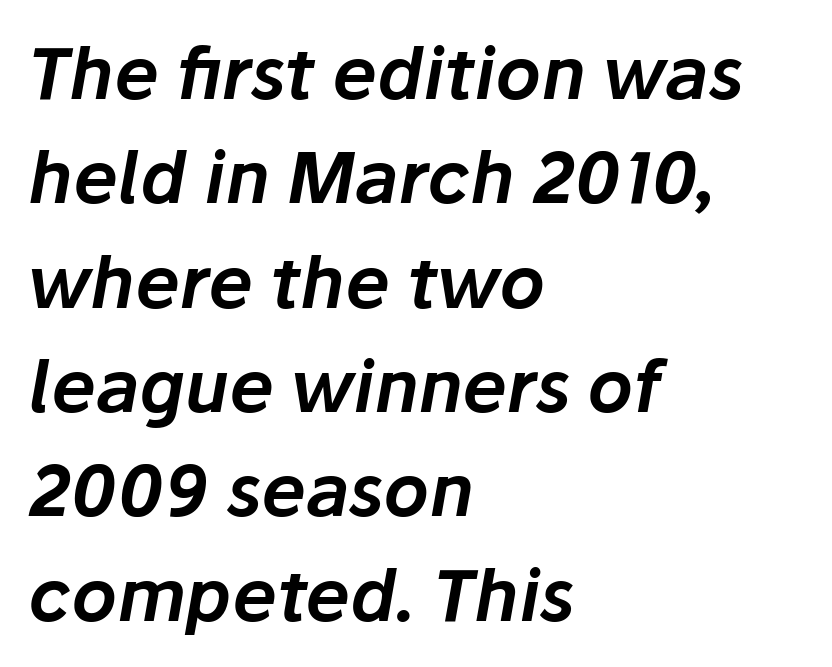
Q: Is the text italic (slanted)? A: Yes, it leans right by about 10 degrees.
Q: Is the text underlined? A: No.
Q: How is the paragraph aligned? A: Left-aligned.
Q: Is the spacing between letters normal or unusually wide? A: Normal.
Q: Is the spacing between lines tight, normal or loose? A: Normal.
Q: Width (condensed, normal, or wide)? A: Normal.
Q: Stroke contrast? A: Low.
Q: x-height? A: Medium.
Q: Monospaced? A: No.
